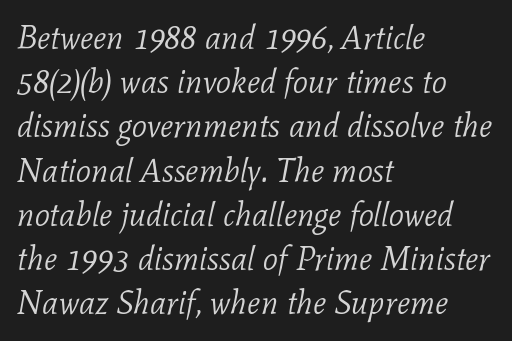
The letters advance in unequal steps, a hallmark of proportional type. The paragraph shown leans on its left margin. Type without underlining. Letters have the restrained weight of plain body copy at most.
